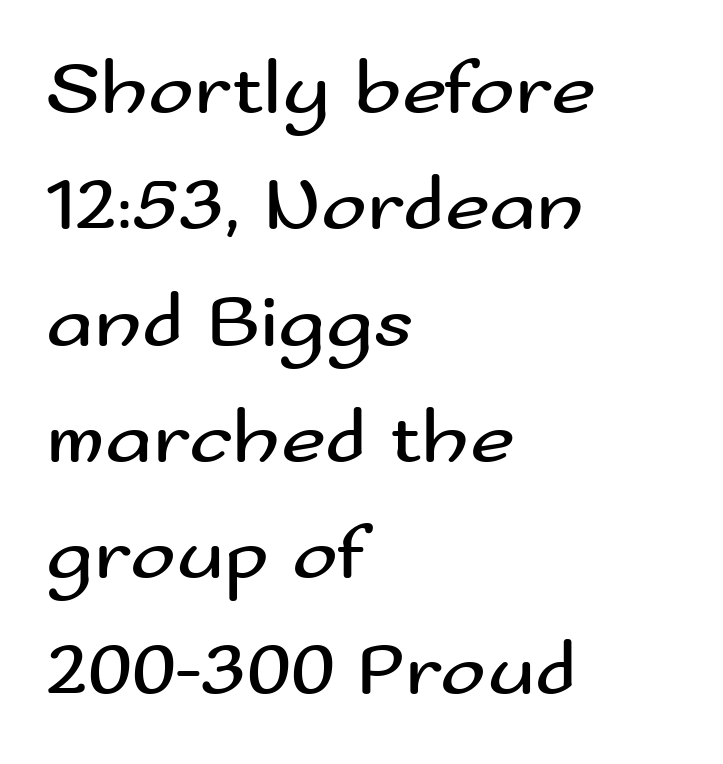
Words float on clear page, feet unadorned. A typesetter would call this proportional, since set widths differ per character. Whoever set this chose a conventional vertical rhythm. The letters carry no serifs — their stems end cleanly without finishing strokes. Inter-character spacing is left at the font's built-in metrics.
